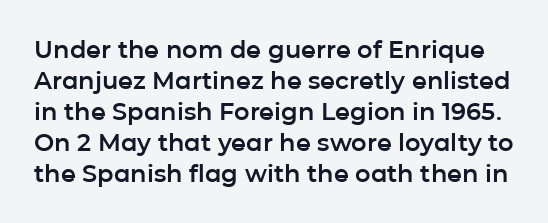
Is there much room between lines? A standard amount, neither cramped nor airy. Unmarked baselines from the first word to the last. The lettering stays uniformly vertical, giving the passage a roman look. How are the letters spaced? Ordinarily, with no added tracking.
